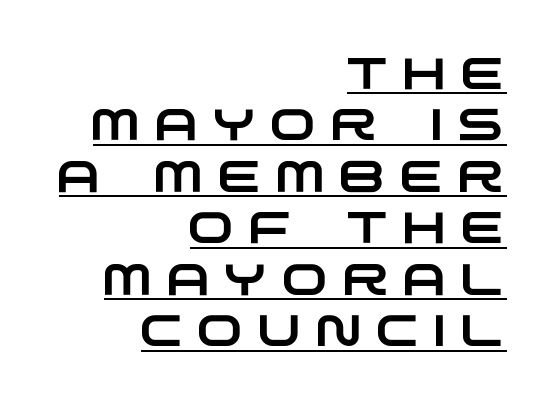
{"serif": "no", "width": "wide", "stroke_contrast": "low", "x_height": "large", "monospaced": "no", "underline": "yes", "align": "right", "line_spacing_ratio": 1.17, "letter_spacing": "wide", "letter_spacing_em": 0.33, "glyph_px": 44}
